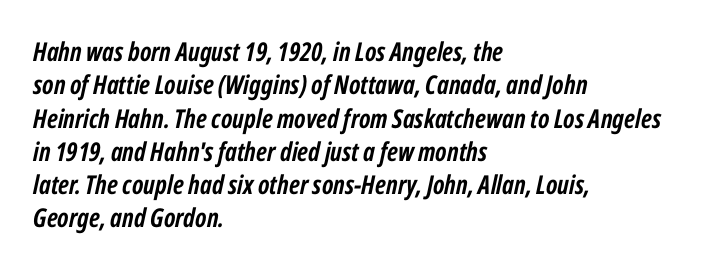
{"italic": "yes", "lean": "right", "slant_degrees": 12, "bold": "yes", "underline": "no", "align": "left", "line_spacing": "normal", "line_spacing_ratio": 1.28, "letter_spacing": "normal", "letter_spacing_em": 0.0, "glyph_px": 26}
